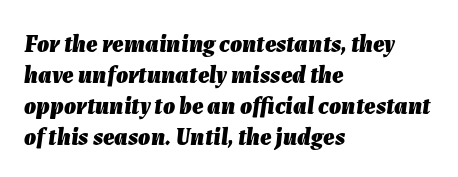
The image shows 24 px bold type, italic (leaning right); set left-aligned, normal line spacing (1.29x), normal letter spacing, not underlined.
